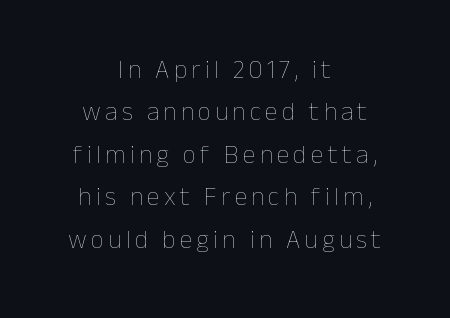
{"italic": "no", "bold": "no", "underline": "no", "align": "center", "line_spacing": "normal", "line_spacing_ratio": 1.63, "glyph_px": 26}
